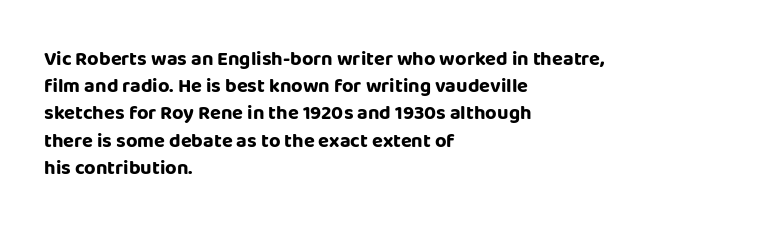
Vertical strokes here are truly vertical. Line spacing here is normal. The rendering anchors every line to the left-hand side. Short note: letters normally spaced. Has an underline been added? It has not. The sample has been set heavy, in full bold.
